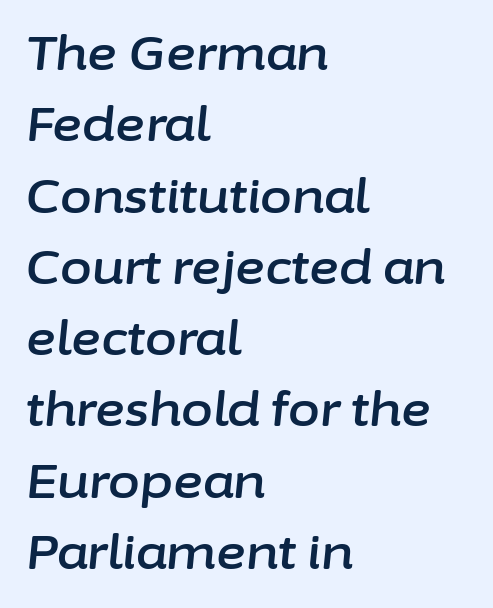
{"italic": "yes", "lean": "right", "slant_degrees": 6, "width": "normal", "stroke_contrast": "low", "x_height": "medium", "monospaced": "no", "underline": "no", "align": "left", "line_spacing": "normal", "line_spacing_ratio": 1.55, "letter_spacing": "normal", "letter_spacing_em": 0.0, "glyph_px": 46}
